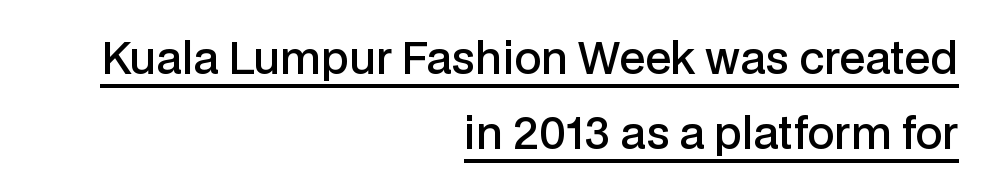
{"serif": "no", "italic": "no", "bold": "semi", "weight": "semibold", "width": "normal", "stroke_contrast": "low", "x_height": "medium", "monospaced": "no", "underline": "yes", "align": "right", "line_spacing_ratio": 1.74, "letter_spacing": "normal", "letter_spacing_em": 0.0, "glyph_px": 43}
